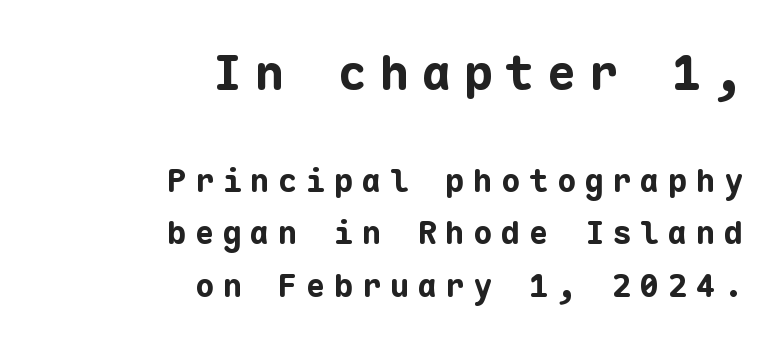
The image shows 48 px bold sans-serif type, upright, monospaced; set right-aligned, normal line spacing (1.65x), unusually wide letter spacing (+0.27 em), not underlined; the first (top) block is 1.5x larger; low stroke contrast and a medium x-height.
